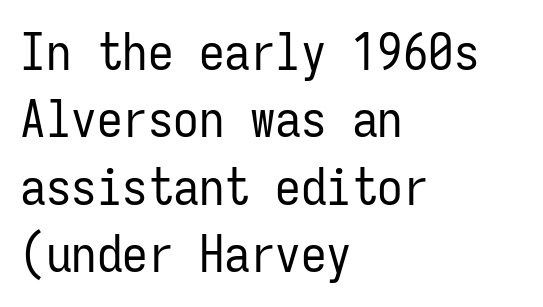
{"serif": "no", "italic": "no", "bold": "no", "weight": "regular", "width": "condensed", "stroke_contrast": "low", "x_height": "medium", "monospaced": "yes", "underline": "no", "align": "left", "line_spacing": "normal", "line_spacing_ratio": 1.32, "letter_spacing": "normal", "letter_spacing_em": 0.0, "glyph_px": 51}
